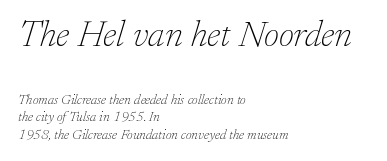
{"serif": "yes", "italic": "yes", "lean": "right", "slant_degrees": 17, "bold": "no", "weight": "thin", "width": "normal", "stroke_contrast": "low", "x_height": "small", "monospaced": "no", "underline": "no", "align": "left", "line_spacing_ratio": 1.23, "letter_spacing": "normal", "letter_spacing_em": 0.0, "larger_block": "first", "size_ratio": 2.64, "glyph_px": 37}
